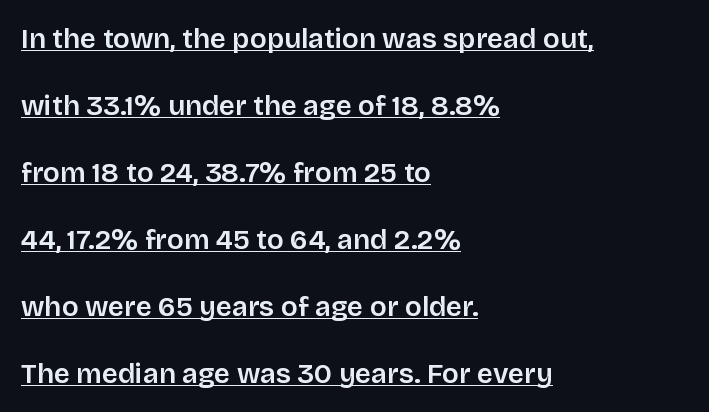
{"serif": "no", "italic": "no", "width": "normal", "stroke_contrast": "low", "x_height": "large", "monospaced": "no", "underline": "yes", "align": "left", "line_spacing": "loose", "line_spacing_ratio": 2.39, "letter_spacing": "normal", "letter_spacing_em": 0.0, "glyph_px": 28}
